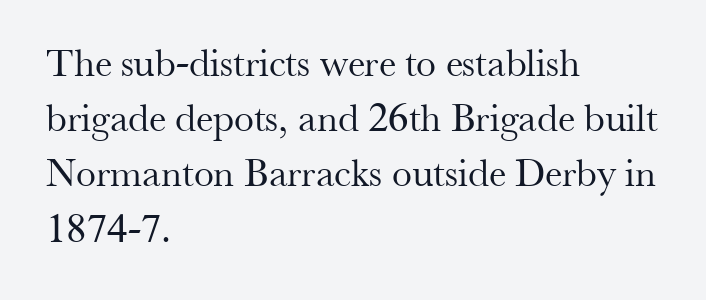
{"serif": "yes", "italic": "no", "bold": "no", "weight": "regular", "width": "normal", "stroke_contrast": "medium", "x_height": "small", "monospaced": "no", "underline": "no", "align": "left", "line_spacing": "normal", "line_spacing_ratio": 1.38, "letter_spacing": "normal", "letter_spacing_em": 0.0, "glyph_px": 40}
